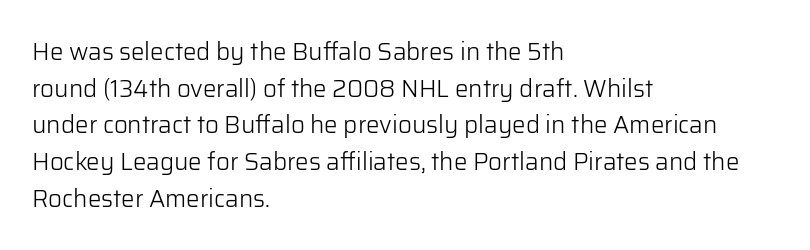
Standard letterfit; no display-style spreading of the glyphs. No chunkiness to these letters — they're not bold. This is roman type, the default non-slanted kind. Does the copy run flush right? No — it runs flush left.
